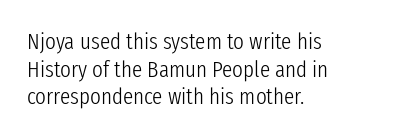
The image shows 23 px text type, upright; set left-aligned, line spacing 1.2x, normal letter spacing, not underlined.
